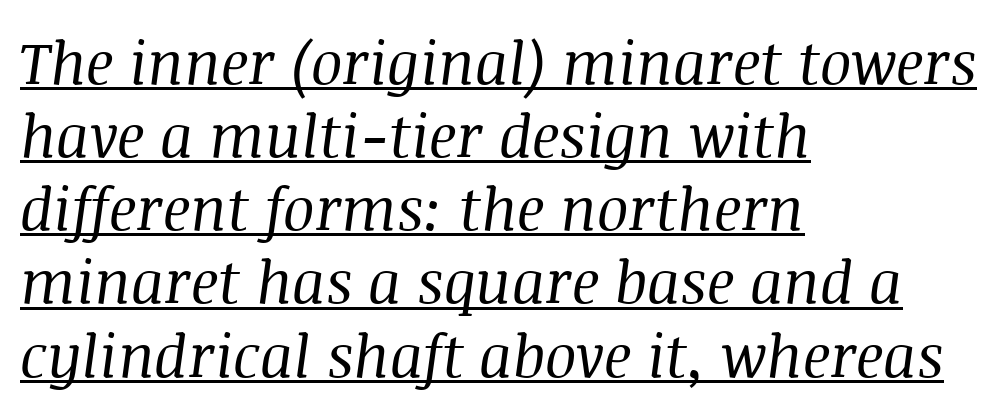
The image shows 59 px regular-weight serif type, italic (leaning right); set left-aligned, line spacing 1.24x, normal letter spacing, underlined; medium stroke contrast and a large x-height.
